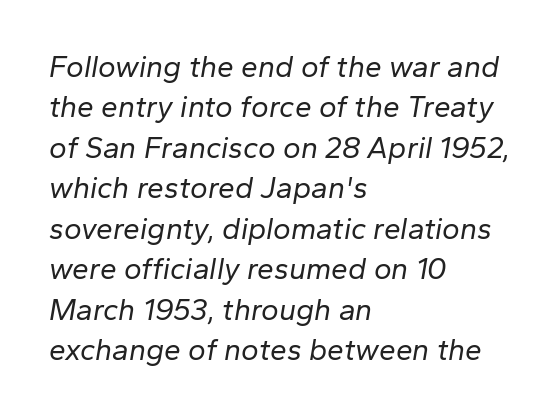
Q: Is the text bold? A: No.
Q: Is the text italic (slanted)? A: Yes, it leans right by about 10 degrees.
Q: Is the text underlined? A: No.
Q: How is the paragraph aligned? A: Left-aligned.
Q: Is the spacing between letters normal or unusually wide? A: Normal.
Q: Is the spacing between lines tight, normal or loose? A: Normal.
Q: Width (condensed, normal, or wide)? A: Normal.
Q: Stroke contrast? A: Low.
Q: x-height? A: Medium.
Q: Monospaced? A: No.
